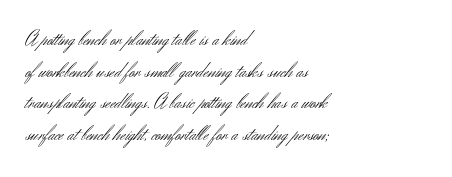
Leftover space on each line is placed entirely after the last word. The rows are spaced the way most documents space them. The font is comparable to plain body text, perhaps lighter. Honestly, there is no underline to notice here at all. Nobody touched the tracking dial on this one.
